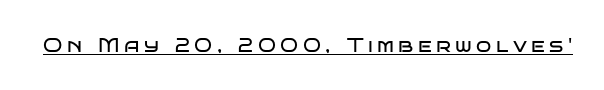
Every word sits above its own underline. Bold? No — there's no thickening of the strokes. There is plenty of visible air inserted between adjacent glyphs. Vertical strokes here are truly vertical.
